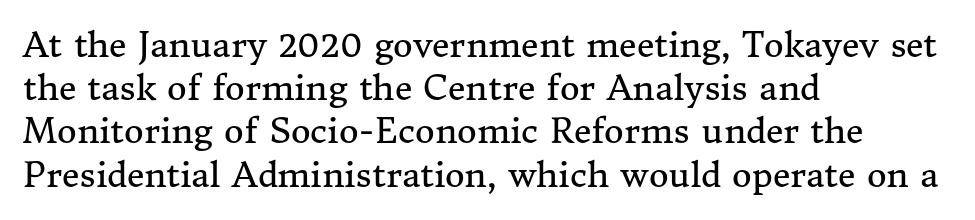
Q: Is the text bold? A: No.
Q: Is the text italic (slanted)? A: No, it is upright.
Q: Is the typeface a serif or a sans-serif typeface? A: Serif.
Q: Is the text underlined? A: No.
Q: How is the paragraph aligned? A: Left-aligned.
Q: Is the spacing between letters normal or unusually wide? A: Normal.
Q: Is the spacing between lines tight, normal or loose? A: Normal.
Q: Width (condensed, normal, or wide)? A: Normal.
Q: Stroke contrast? A: Medium.
Q: x-height? A: Medium.
Q: Monospaced? A: No.
